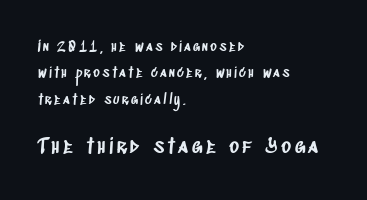
Q: Is the text underlined? A: No.
Q: How is the paragraph aligned? A: Left-aligned.
Q: Which block of text is set in a larger size, the first (top) or the second (bottom)? A: The second (bottom) one.
